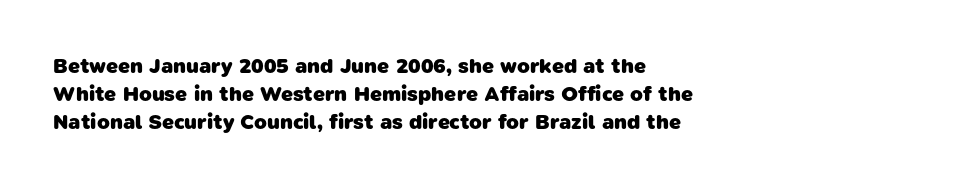
{"bold": "yes", "underline": "no", "align": "left", "line_spacing": "normal", "line_spacing_ratio": 1.34, "letter_spacing": "normal", "letter_spacing_em": 0.0, "glyph_px": 21}
